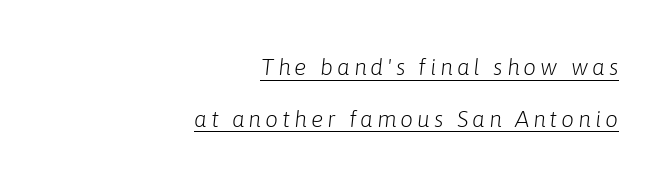
{"italic": "yes", "lean": "right", "slant_degrees": 6, "bold": "no", "underline": "yes", "align": "right", "line_spacing": "loose", "line_spacing_ratio": 2.24, "glyph_px": 23}
